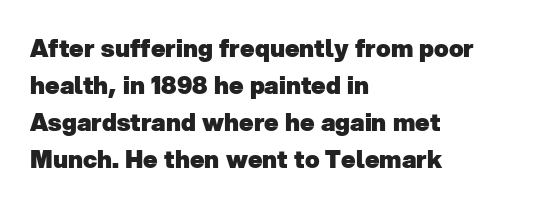
Q: Is the text bold? A: Yes.
Q: Is the text underlined? A: No.
Q: How is the paragraph aligned? A: Left-aligned.
Q: Is the spacing between letters normal or unusually wide? A: Normal.
Q: Is the spacing between lines tight, normal or loose? A: Normal.
